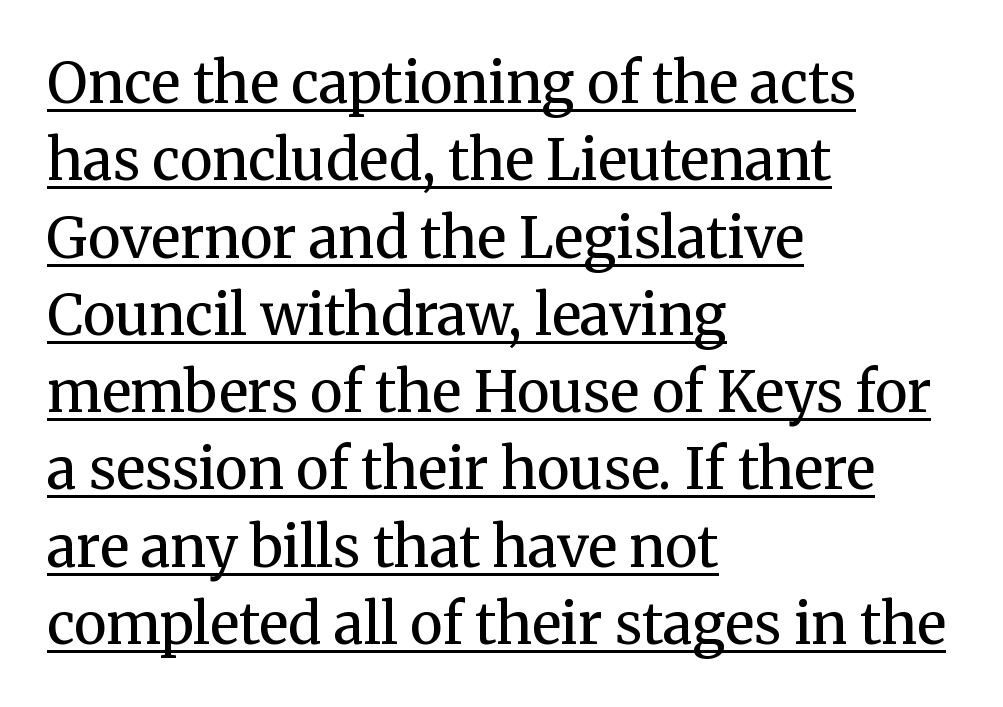
The image shows 56 px regular-weight serif type, upright; set left-aligned, normal line spacing (1.38x), normal letter spacing, underlined; medium stroke contrast and a medium x-height.
